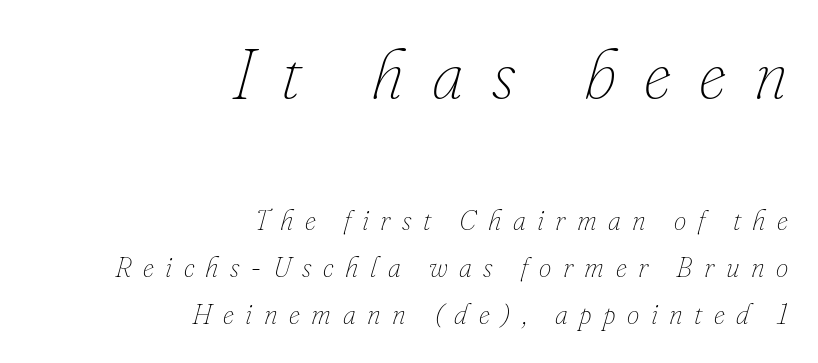
The passage shown begins with its larger block and ends with its smaller one. Leading: standard. Inter-character spacing is expanded well beyond the font's built-in metrics. Line endings align vertically; line beginnings do not.
